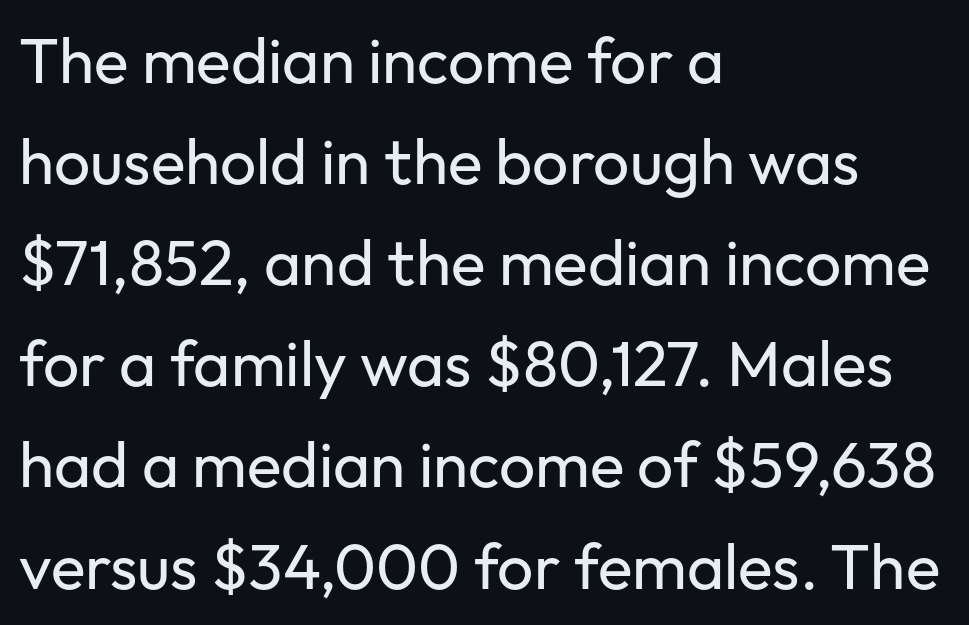
{"serif": "no", "italic": "no", "bold": "no", "weight": "regular", "width": "normal", "stroke_contrast": "low", "x_height": "medium", "monospaced": "no", "underline": "no", "align": "left", "line_spacing": "normal", "line_spacing_ratio": 1.58, "letter_spacing": "normal", "letter_spacing_em": 0.0, "glyph_px": 64}
